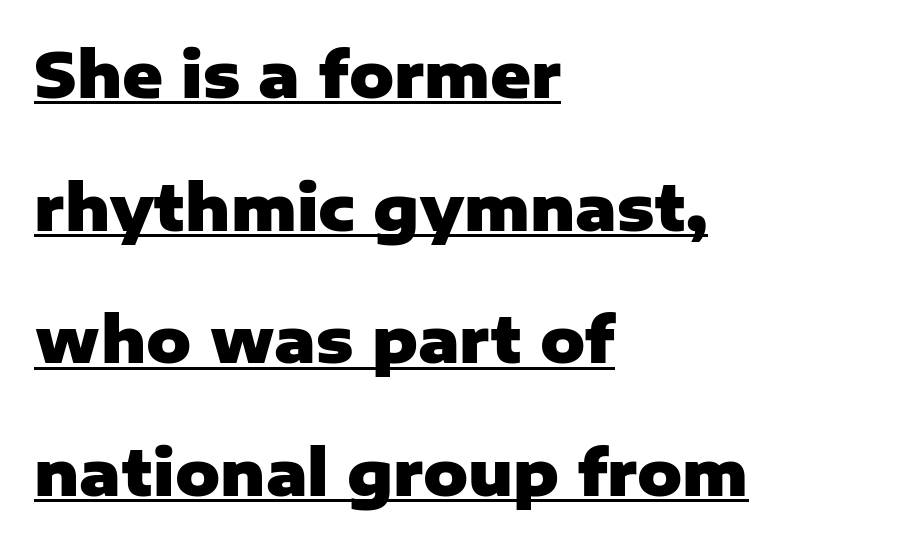
The characters display no serif detailing; their extremities are plain. The line-height multiplier appears high, well above default. Pretty heavy lettering here — definitely bold. The lettering stays uniformly vertical, giving the passage a roman look. The passage is arranged the way most books set body copy — flush left. Each letter keeps its own natural width here, so spacing adapts to shape.
